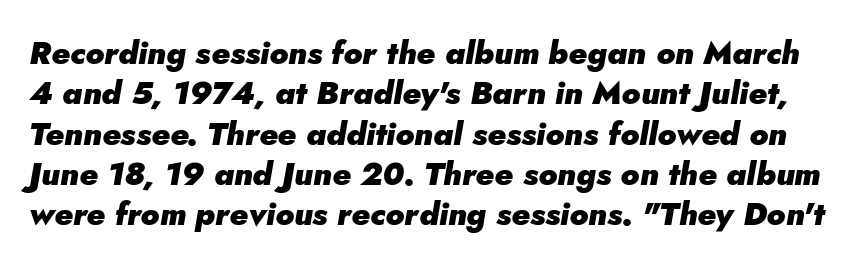
Q: Is the text bold? A: Yes.
Q: Is the text italic (slanted)? A: Yes, it leans right by about 5 degrees.
Q: Is the text underlined? A: No.
Q: Is the spacing between letters normal or unusually wide? A: Normal.
Q: Is the spacing between lines tight, normal or loose? A: Normal.
Q: Width (condensed, normal, or wide)? A: Normal.
Q: Stroke contrast? A: Low.
Q: x-height? A: Small.
Q: Monospaced? A: No.
